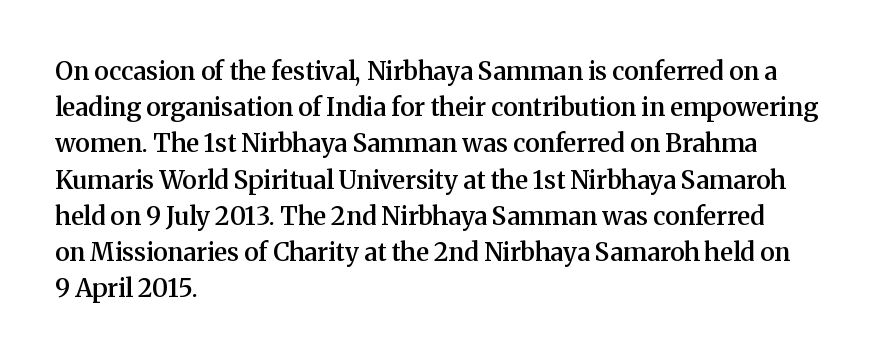
The image shows 25 px text type, upright; set left-aligned, normal line spacing (1.45x), normal letter spacing, not underlined.
